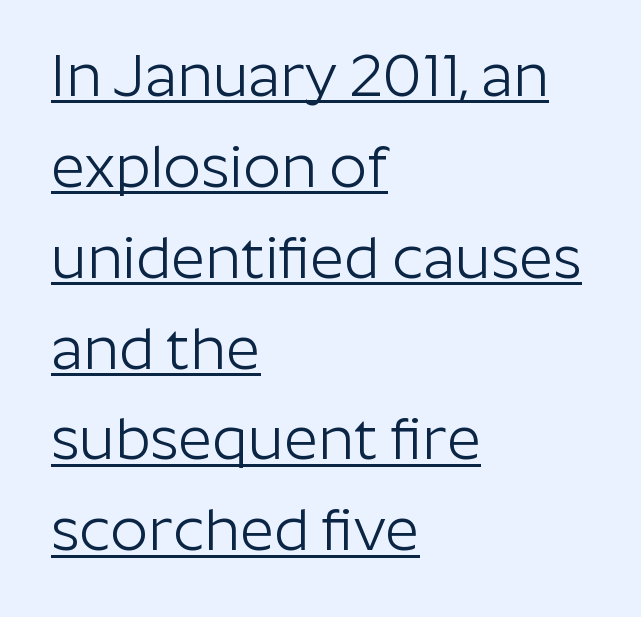
The image shows 59 px light sans-serif type, upright; set left-aligned, normal line spacing (1.54x), normal letter spacing, underlined; low stroke contrast and a medium x-height.
